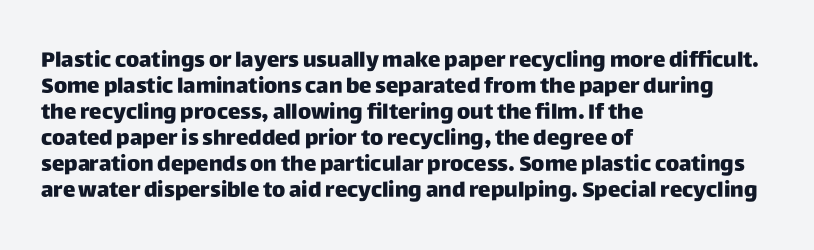
The image shows 21 px text type, upright; set left-aligned, line spacing 1.24x, normal letter spacing, not underlined.
